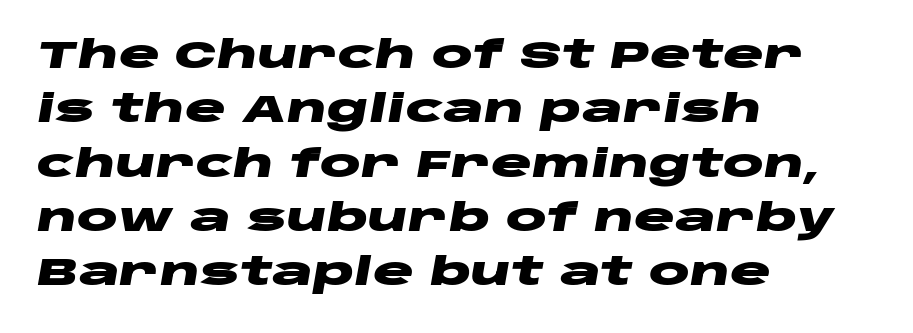
{"italic": "yes", "lean": "right", "slant_degrees": 10, "bold": "yes", "weight": "heavy", "width": "wide", "stroke_contrast": "low", "x_height": "large", "monospaced": "no", "underline": "no", "align": "left", "line_spacing": "normal", "line_spacing_ratio": 1.43, "letter_spacing": "normal", "letter_spacing_em": 0.0, "glyph_px": 38}
